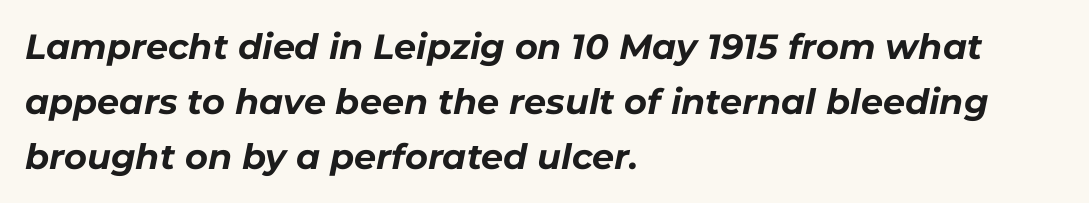
The rendering anchors every line to the left-hand side. The specimen reads as italic at a glance. The letters advance in unequal steps, a hallmark of proportional type. The tracking reads as untouched default to a designer's eye. The strip under each line holds only bare page.
